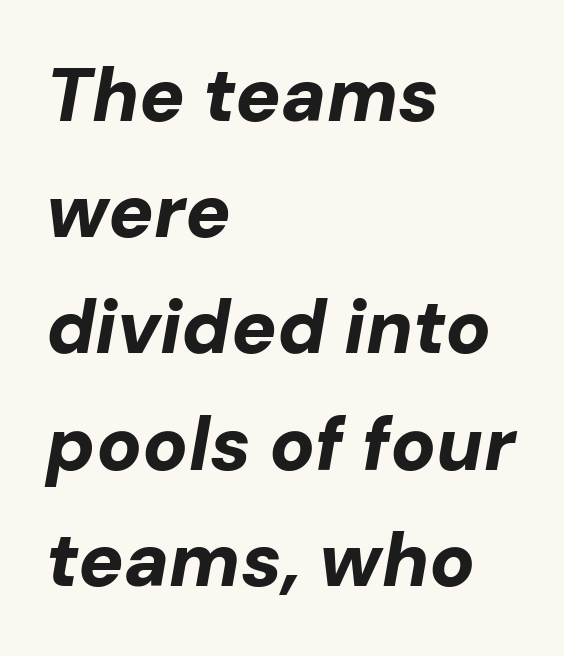
{"italic": "yes", "lean": "right", "slant_degrees": 10, "bold": "yes", "weight": "bold", "width": "normal", "stroke_contrast": "low", "x_height": "medium", "monospaced": "no", "underline": "no", "align": "left", "line_spacing": "normal", "line_spacing_ratio": 1.55, "letter_spacing": "normal", "letter_spacing_em": 0.0, "glyph_px": 75}
